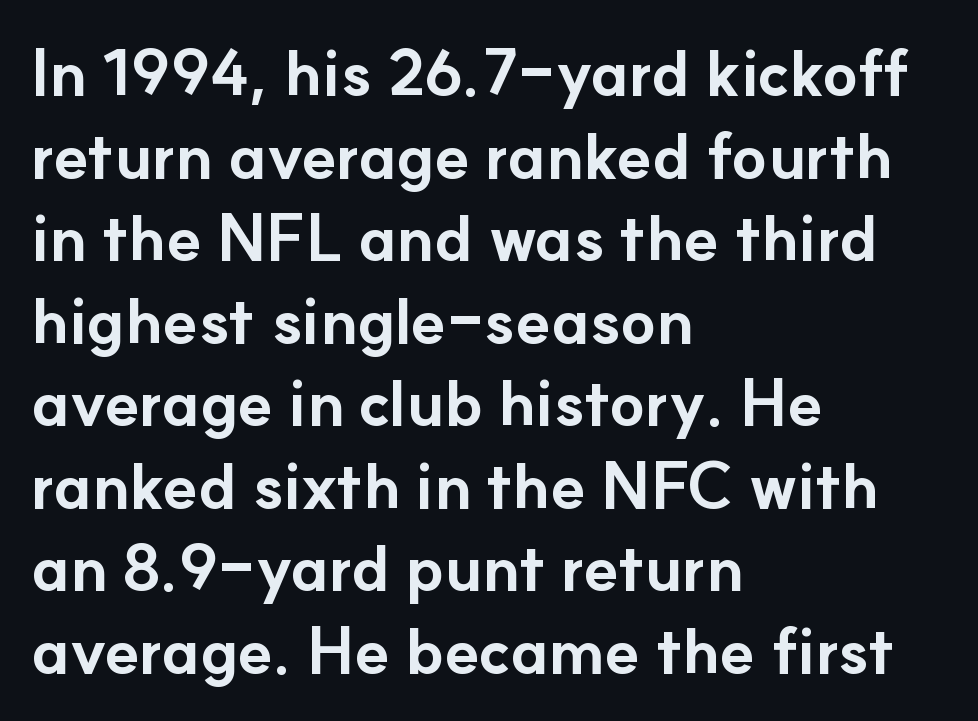
The space directly below the letters is spotless. Strokes here are thick enough to call this a true bold. Nothing sits at the stroke ends, so this counts as sans-serif. These lines are set flush left with a ragged right edge.
